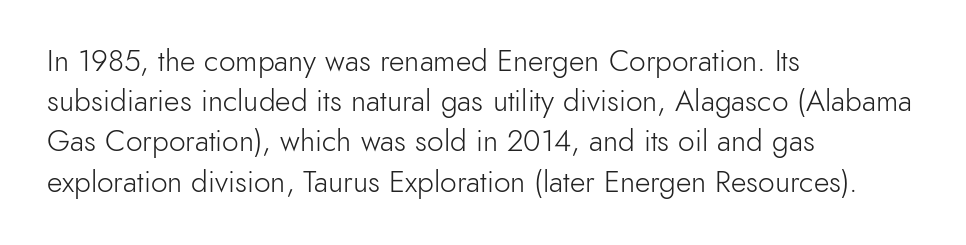
{"serif": "no", "italic": "no", "bold": "no", "weight": "light", "width": "normal", "x_height": "small", "monospaced": "no", "underline": "no", "align": "left", "line_spacing": "normal", "line_spacing_ratio": 1.34, "letter_spacing": "normal", "letter_spacing_em": 0.0, "glyph_px": 30}
